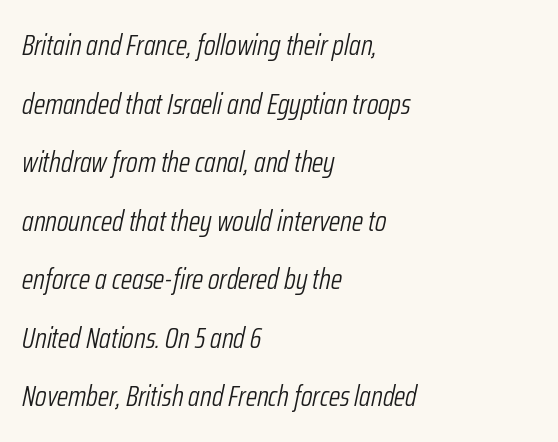
Q: Is the text bold? A: No.
Q: Is the text italic (slanted)? A: Yes, it leans right by about 12 degrees.
Q: Is the text underlined? A: No.
Q: How is the paragraph aligned? A: Left-aligned.
Q: Is the spacing between letters normal or unusually wide? A: Normal.
Q: Is the spacing between lines tight, normal or loose? A: Loose.
Q: Width (condensed, normal, or wide)? A: Condensed.
Q: Stroke contrast? A: Low.
Q: x-height? A: Medium.
Q: Monospaced? A: No.
